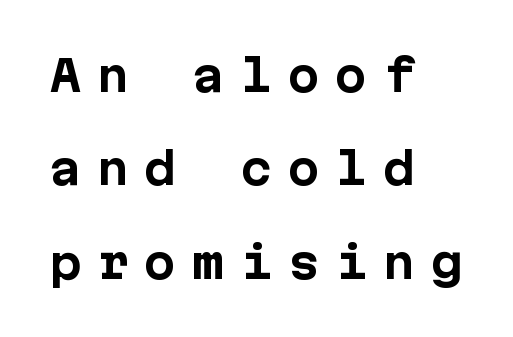
Q: Is the text bold? A: Yes.
Q: Is the text italic (slanted)? A: No, it is upright.
Q: Is the typeface a serif or a sans-serif typeface? A: Sans-serif.
Q: Is the text underlined? A: No.
Q: How is the paragraph aligned? A: Left-aligned.
Q: Is the spacing between letters normal or unusually wide? A: Unusually wide.
Q: Is the spacing between lines tight, normal or loose? A: Loose.
Q: Width (condensed, normal, or wide)? A: Normal.
Q: Stroke contrast? A: Low.
Q: x-height? A: Medium.
Q: Monospaced? A: Yes.
